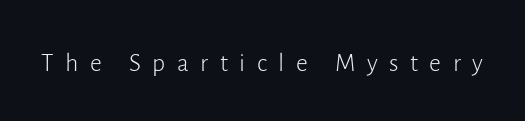
Q: Is the text bold? A: No.
Q: Is the text italic (slanted)? A: No, it is upright.
Q: Is the text underlined? A: No.
Q: Is the spacing between letters normal or unusually wide? A: Unusually wide.
